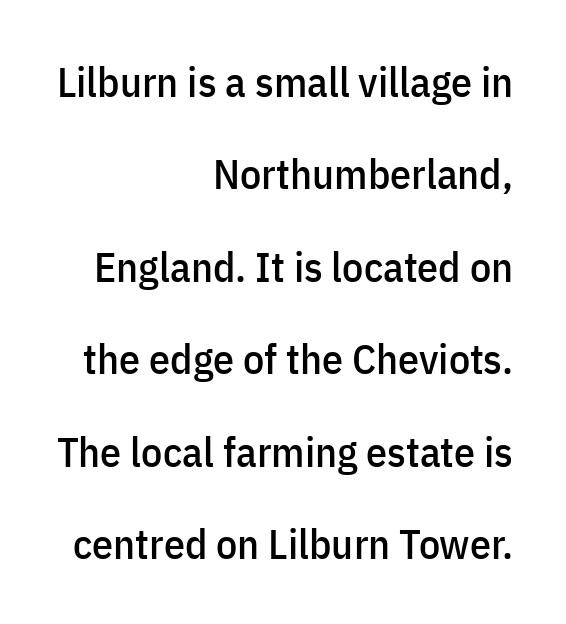
The string is rendered with underlining switched off. Think of a printed novel: that variable character pitch is what you see here. When letters stand straight like this, we call the style roman or upright. What kind of face is this? One without serifs — a sans.
